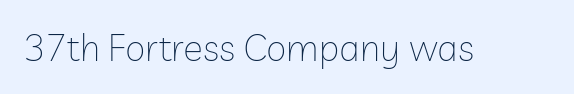
The image shows 37 px thin sans-serif type, upright; set normal letter spacing, not underlined; low stroke contrast and a medium x-height.
